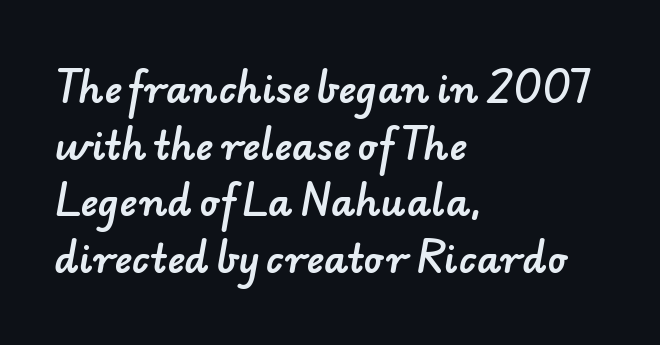
Note the varied advance widths — an 'i' is clearly narrower than an 'm'. Is there much room between lines? A standard amount, neither cramped nor airy. Short and long lines alike share a common starting point at left. Any mark beneath the type? The region is blank.
